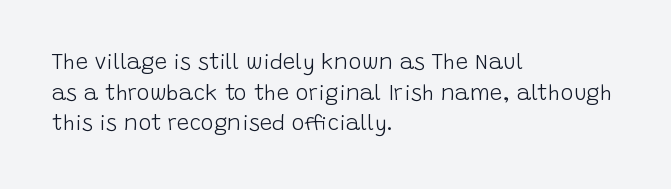
The image shows 22 px text type, upright; set left-aligned, normal line spacing (1.39x), normal letter spacing, not underlined.
